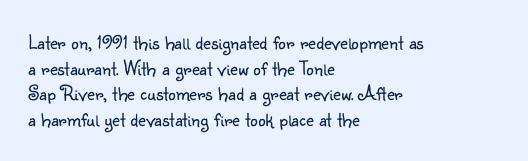
Does extra space separate the letters? No, they use regular spacing. The passage is arranged the way most books set body copy — flush left. The area under the type is left untouched. The face looks like a standard text weight, possibly lighter. Notice how the stems are strictly vertical — no italics here.
